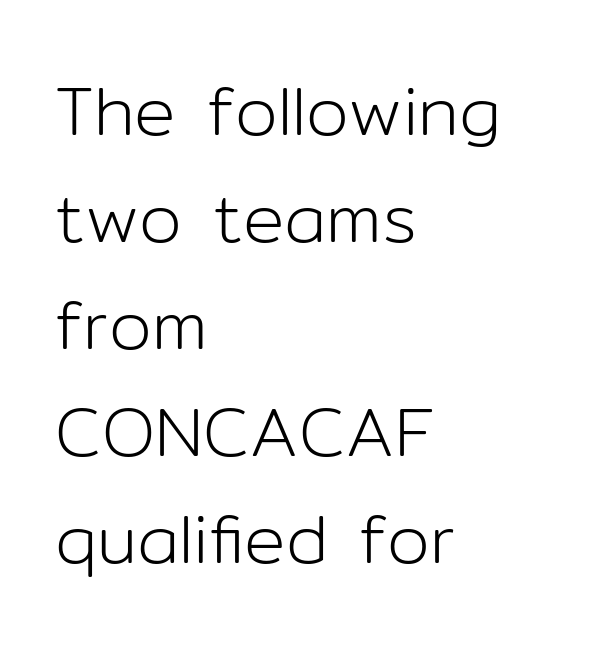
{"serif": "no", "italic": "no", "bold": "no", "weight": "light", "width": "normal", "stroke_contrast": "low", "x_height": "medium", "monospaced": "no", "underline": "no", "align": "left", "line_spacing": "normal", "line_spacing_ratio": 1.55, "letter_spacing": "normal", "letter_spacing_em": 0.0, "glyph_px": 69}
